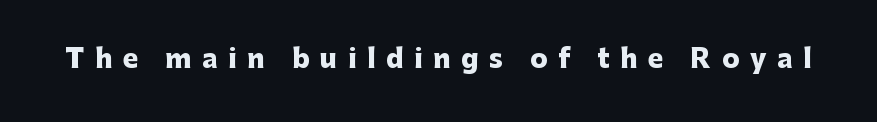
Italic? Not at all — the glyphs are vertical. Rule under the text: the space is simply empty. Heavy, bold letterforms. Compared with typical body copy, the letter spacing here is much looser.
